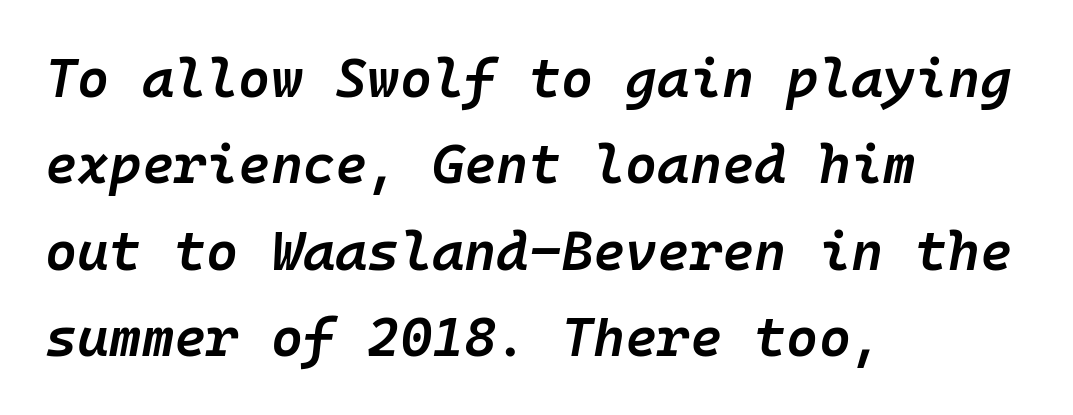
{"italic": "yes", "lean": "right", "slant_degrees": 10, "bold": "semi", "weight": "semibold", "width": "normal", "stroke_contrast": "low", "x_height": "medium", "monospaced": "yes", "underline": "no", "align": "left", "line_spacing": "normal", "line_spacing_ratio": 1.57, "letter_spacing": "normal", "letter_spacing_em": 0.0, "glyph_px": 55}
